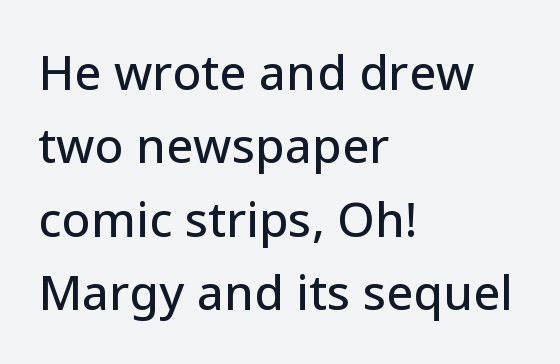
Q: Is the text italic (slanted)? A: No, it is upright.
Q: Is the typeface a serif or a sans-serif typeface? A: Sans-serif.
Q: Is the text underlined? A: No.
Q: How is the paragraph aligned? A: Left-aligned.
Q: Is the spacing between letters normal or unusually wide? A: Normal.
Q: Is the spacing between lines tight, normal or loose? A: Normal.
Q: Width (condensed, normal, or wide)? A: Normal.
Q: Stroke contrast? A: Low.
Q: x-height? A: Medium.
Q: Monospaced? A: No.
